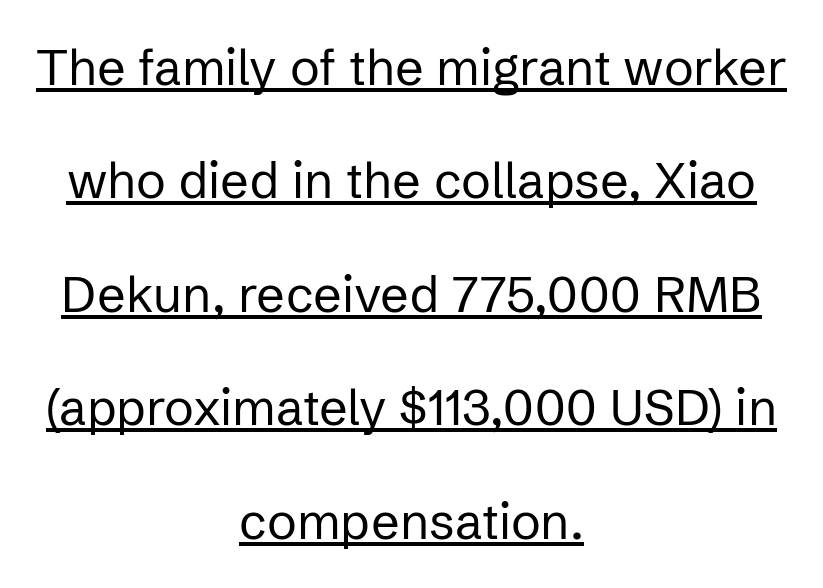
Q: Is the text bold? A: No.
Q: Is the text italic (slanted)? A: No, it is upright.
Q: Is the typeface a serif or a sans-serif typeface? A: Sans-serif.
Q: Is the text underlined? A: Yes.
Q: How is the paragraph aligned? A: Centered.
Q: Is the spacing between letters normal or unusually wide? A: Normal.
Q: Is the spacing between lines tight, normal or loose? A: Loose.
Q: Width (condensed, normal, or wide)? A: Normal.
Q: Stroke contrast? A: Low.
Q: x-height? A: Medium.
Q: Monospaced? A: No.
